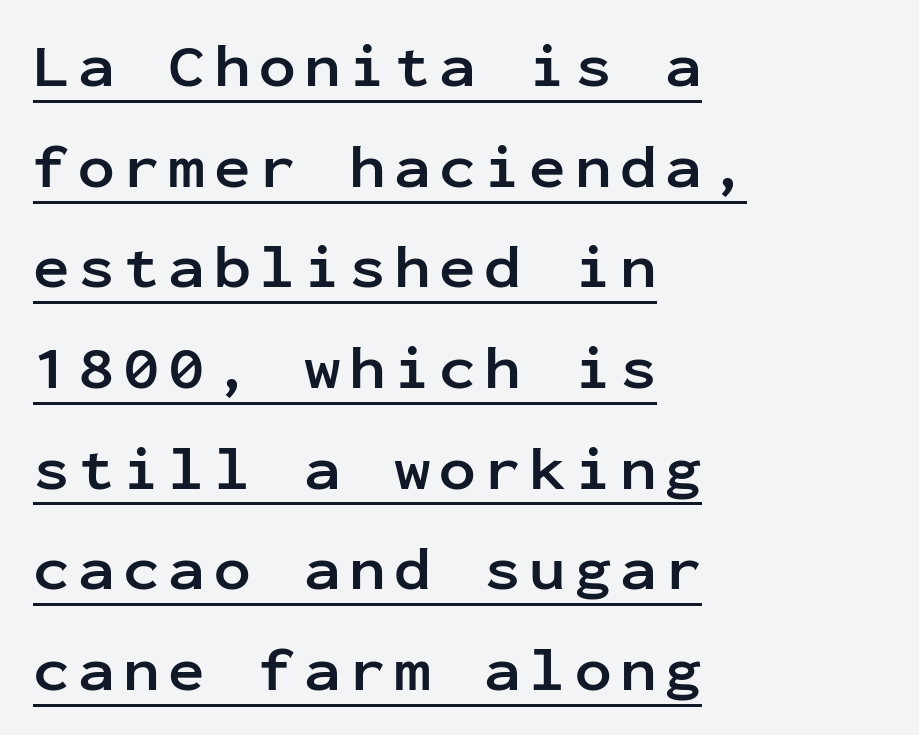
{"serif": "no", "italic": "no", "bold": "yes", "weight": "semibold", "width": "normal", "stroke_contrast": "low", "x_height": "medium", "monospaced": "yes", "underline": "yes", "align": "left", "line_spacing": "normal", "line_spacing_ratio": 1.65, "glyph_px": 61}
